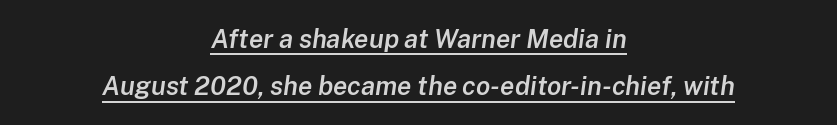
Q: Is the text bold? A: Semi-bold.
Q: Is the text italic (slanted)? A: Yes, it leans right by about 8 degrees.
Q: Is the text underlined? A: Yes.
Q: How is the paragraph aligned? A: Centered.
Q: Is the spacing between letters normal or unusually wide? A: Normal.
